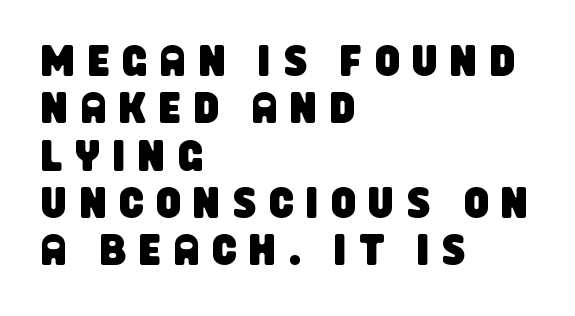
Q: Is the typeface a serif or a sans-serif typeface? A: Sans-serif.
Q: Is the text underlined? A: No.
Q: How is the paragraph aligned? A: Left-aligned.
Q: Is the spacing between letters normal or unusually wide? A: Unusually wide.
Q: Is the spacing between lines tight, normal or loose? A: Tight.
Q: Width (condensed, normal, or wide)? A: Condensed.
Q: Stroke contrast? A: Low.
Q: x-height? A: Large.
Q: Monospaced? A: No.
